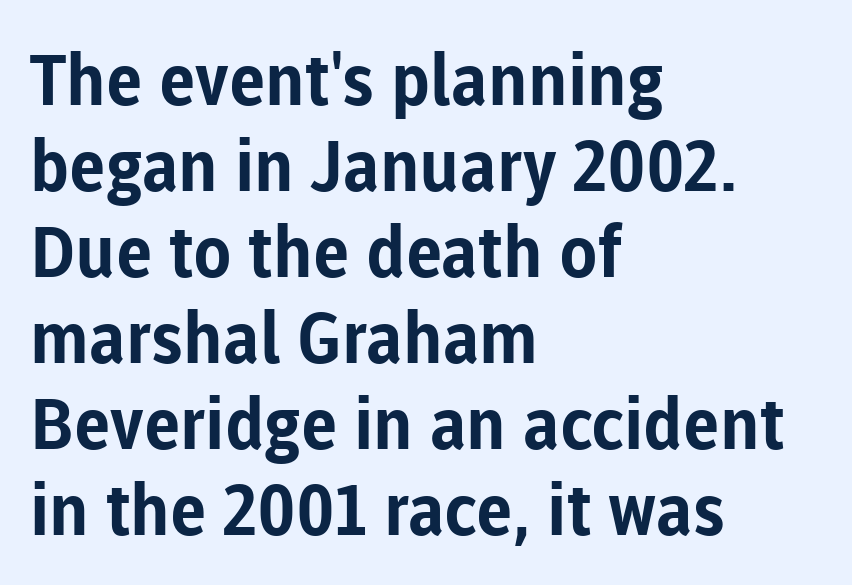
{"serif": "no", "italic": "no", "bold": "yes", "weight": "bold", "width": "normal", "stroke_contrast": "low", "x_height": "medium", "monospaced": "no", "underline": "no", "align": "left", "line_spacing_ratio": 1.21, "letter_spacing": "normal", "letter_spacing_em": 0.0, "glyph_px": 71}
